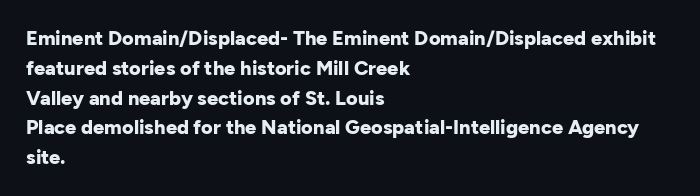
Q: Is the text bold? A: Yes.
Q: Is the text italic (slanted)? A: No, it is upright.
Q: Is the text underlined? A: No.
Q: How is the paragraph aligned? A: Left-aligned.
Q: Is the spacing between letters normal or unusually wide? A: Normal.
Q: Is the spacing between lines tight, normal or loose? A: Normal.
